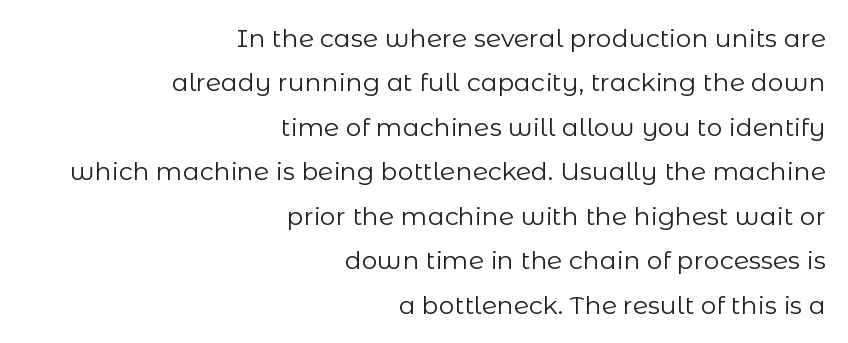
The foot of each line stays bare and open. These lines are set flush right with a ragged left edge. The letters stand upright; this is a roman face. Here the glyphs are tracked normally, forming tight word shapes. No letter is thick-stroked: the sample isn't bold.
